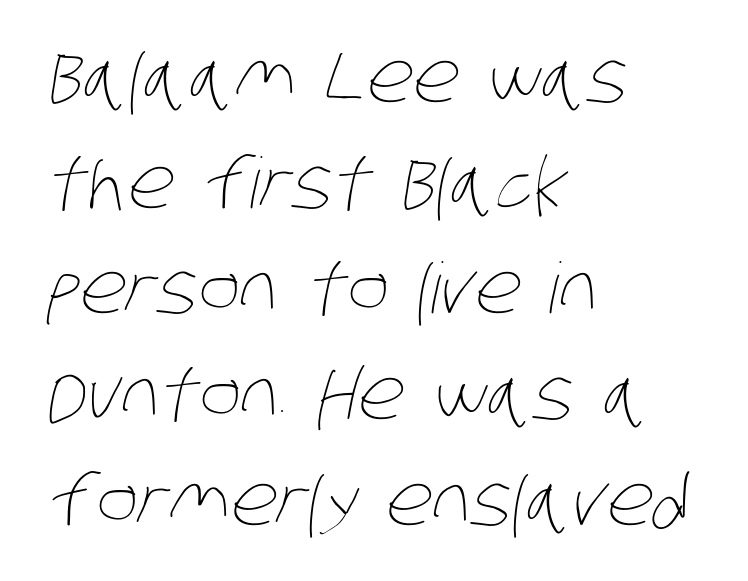
Q: Is the text bold? A: No.
Q: Is the text underlined? A: No.
Q: How is the paragraph aligned? A: Left-aligned.
Q: Is the spacing between letters normal or unusually wide? A: Normal.
Q: Is the spacing between lines tight, normal or loose? A: Normal.
Q: Width (condensed, normal, or wide)? A: Condensed.
Q: Stroke contrast? A: Low.
Q: x-height? A: Large.
Q: Monospaced? A: No.
